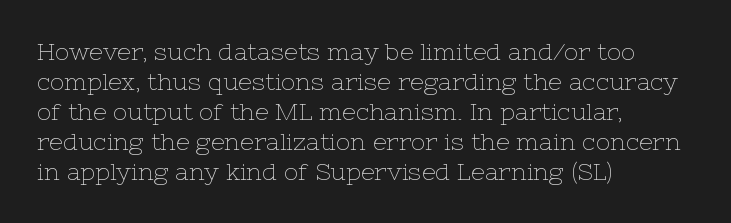
{"italic": "no", "bold": "no", "underline": "no", "align": "left", "line_spacing": "normal", "line_spacing_ratio": 1.25, "letter_spacing": "normal", "letter_spacing_em": 0.0, "glyph_px": 24}
